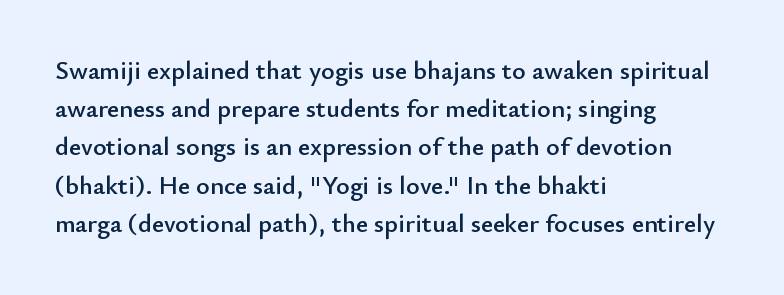
Q: Is the text italic (slanted)? A: No, it is upright.
Q: Is the text underlined? A: No.
Q: How is the paragraph aligned? A: Left-aligned.
Q: Is the spacing between letters normal or unusually wide? A: Normal.
Q: Is the spacing between lines tight, normal or loose? A: Normal.
